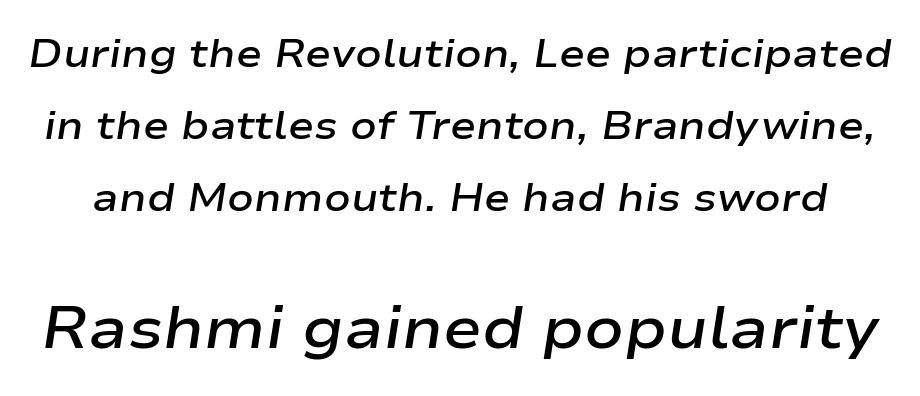
{"italic": "yes", "lean": "right", "slant_degrees": 9, "bold": "semi", "weight": "semibold", "width": "wide", "stroke_contrast": "low", "x_height": "medium", "monospaced": "no", "underline": "no", "line_spacing_ratio": 1.84, "letter_spacing": "normal", "letter_spacing_em": 0.0, "larger_block": "second", "size_ratio": 1.49, "glyph_px": 58}
